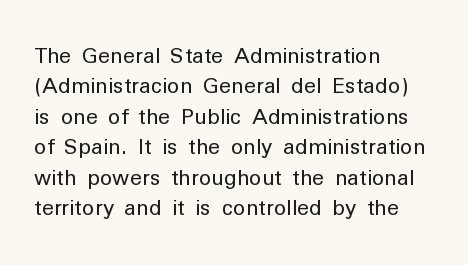
The image shows 21 px text type, upright; set left-aligned, normal line spacing (1.45x), normal letter spacing, not underlined.
